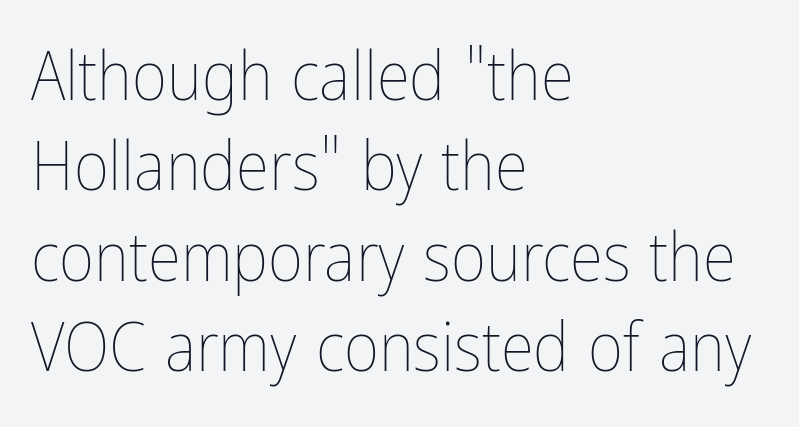
Q: Is the text bold? A: No.
Q: Is the text italic (slanted)? A: No, it is upright.
Q: Is the text underlined? A: No.
Q: How is the paragraph aligned? A: Left-aligned.
Q: Is the spacing between letters normal or unusually wide? A: Normal.
Q: Is the spacing between lines tight, normal or loose? A: Normal.
Q: Width (condensed, normal, or wide)? A: Condensed.
Q: Stroke contrast? A: Low.
Q: x-height? A: Medium.
Q: Monospaced? A: No.
